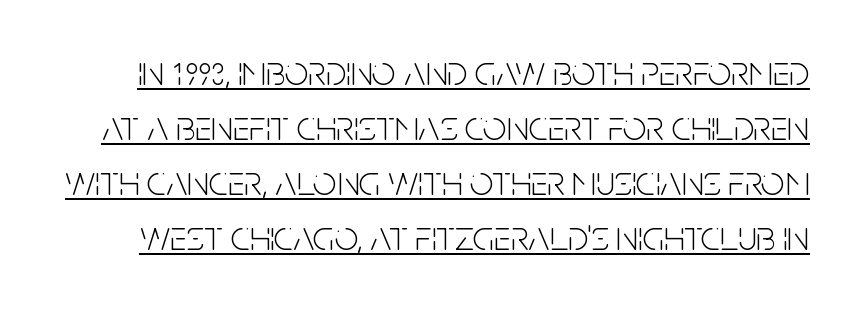
{"serif": "no", "italic": "no", "bold": "no", "weight": "light", "width": "condensed", "stroke_contrast": "low", "x_height": "large", "monospaced": "no", "underline": "yes", "line_spacing": "normal", "line_spacing_ratio": 1.31, "letter_spacing": "normal", "letter_spacing_em": 0.0, "glyph_px": 42}
